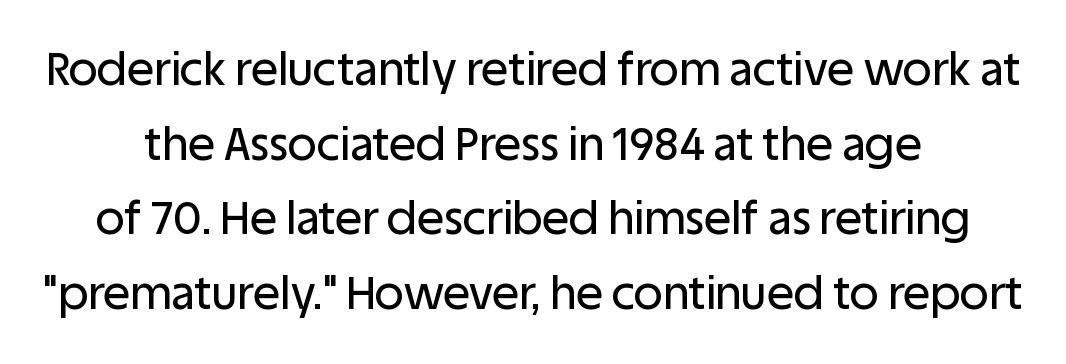
{"serif": "no", "italic": "no", "width": "normal", "stroke_contrast": "low", "x_height": "large", "monospaced": "no", "underline": "no", "align": "center", "line_spacing": "normal", "line_spacing_ratio": 1.66, "letter_spacing": "normal", "letter_spacing_em": 0.0, "glyph_px": 45}
